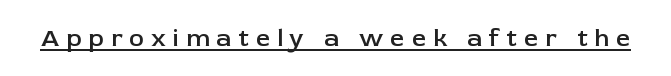
Q: Is the text bold? A: Semi-bold.
Q: Is the text italic (slanted)? A: No, it is upright.
Q: Is the text underlined? A: Yes.
Q: Is the spacing between letters normal or unusually wide? A: Unusually wide.
